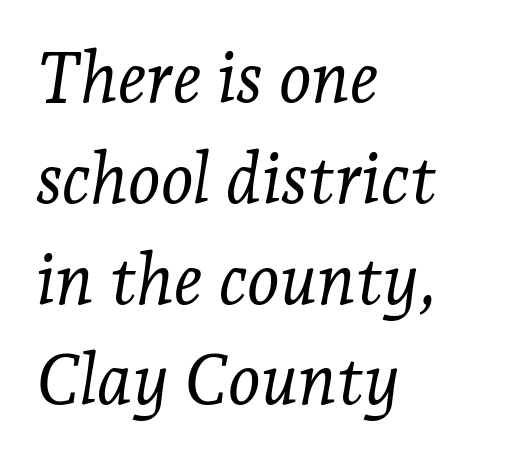
Q: Is the text bold? A: No.
Q: Is the text italic (slanted)? A: Yes, it leans right by about 7 degrees.
Q: Is the typeface a serif or a sans-serif typeface? A: Serif.
Q: Is the text underlined? A: No.
Q: How is the paragraph aligned? A: Left-aligned.
Q: Is the spacing between letters normal or unusually wide? A: Normal.
Q: Is the spacing between lines tight, normal or loose? A: Normal.
Q: Width (condensed, normal, or wide)? A: Normal.
Q: Stroke contrast? A: Low.
Q: x-height? A: Medium.
Q: Monospaced? A: No.
